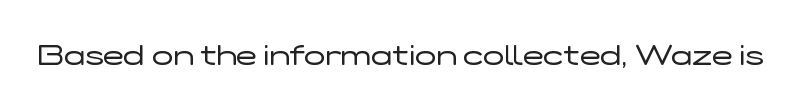
Spacing verdict: proportional, widths tailored to each character. Note: no serifs on the glyphs. Vertical stems look standard width or narrower in stroke. Is the letter spacing exaggerated? No — it looks like the ordinary default. Lines of text with bare space underneath.
